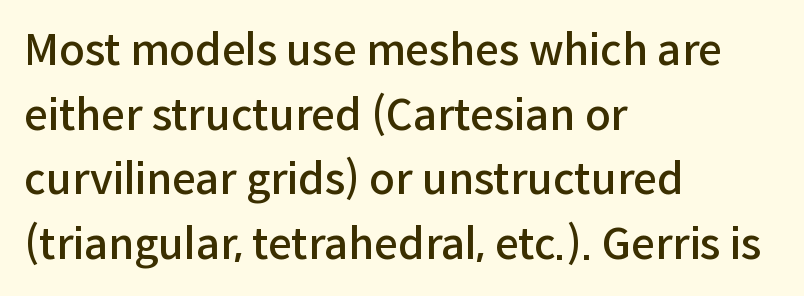
The lines sit at an ordinary, default distance from one another. This rendering leaves character spacing at its baseline value. In terms of letterform style, serifs are entirely absent. The lines are quadded left.
